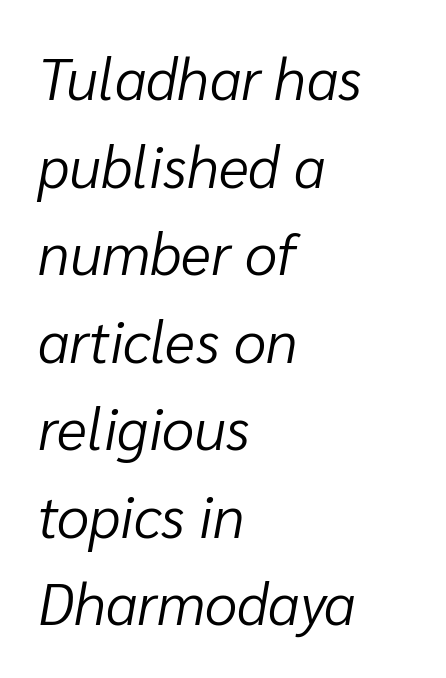
The image shows 58 px light type, italic (leaning right); set left-aligned, normal line spacing (1.51x), normal letter spacing, not underlined; low stroke contrast and a medium x-height.
